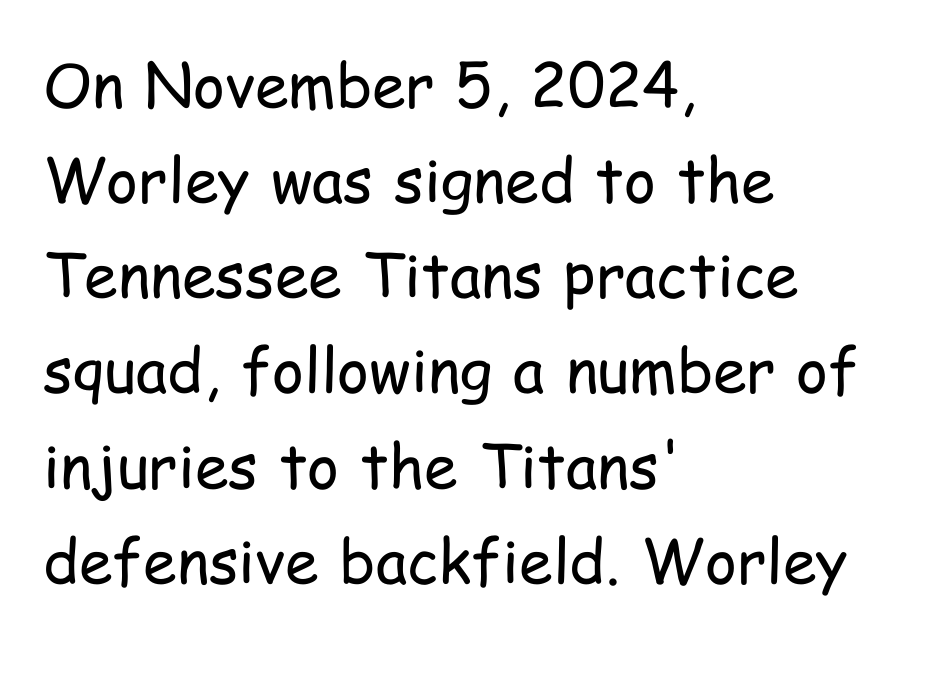
{"serif": "no", "italic": "no", "bold": "no", "weight": "regular", "width": "condensed", "stroke_contrast": "low", "x_height": "medium", "monospaced": "no", "underline": "no", "align": "left", "line_spacing": "normal", "line_spacing_ratio": 1.56, "letter_spacing": "normal", "letter_spacing_em": 0.0, "glyph_px": 61}
